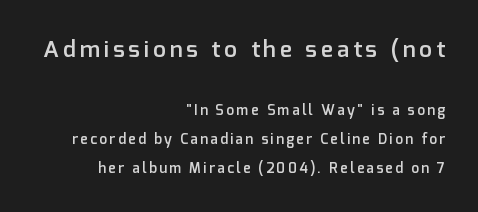
Q: Is the text bold? A: Semi-bold.
Q: Is the text italic (slanted)? A: No, it is upright.
Q: Is the text underlined? A: No.
Q: How is the paragraph aligned? A: Right-aligned.
Q: Is the spacing between lines tight, normal or loose? A: Loose.
Q: Which block of text is set in a larger size, the first (top) or the second (bottom)? A: The first (top) one.
